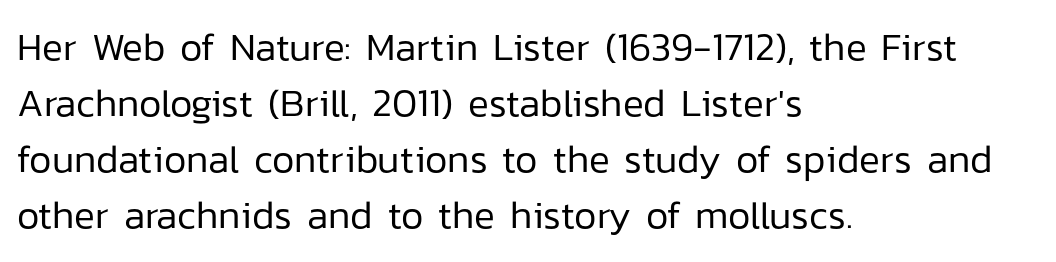
Varying glyph widths throughout — classic text-font behaviour. This is not heavy type; no bold has been used. Observe the absence of serifs on each vertical stroke in this sample. Beneath every word, the page is bare. Compared with typical paragraphs, the rows here are spaced about the same. The paragraph shown leans on its left margin.
